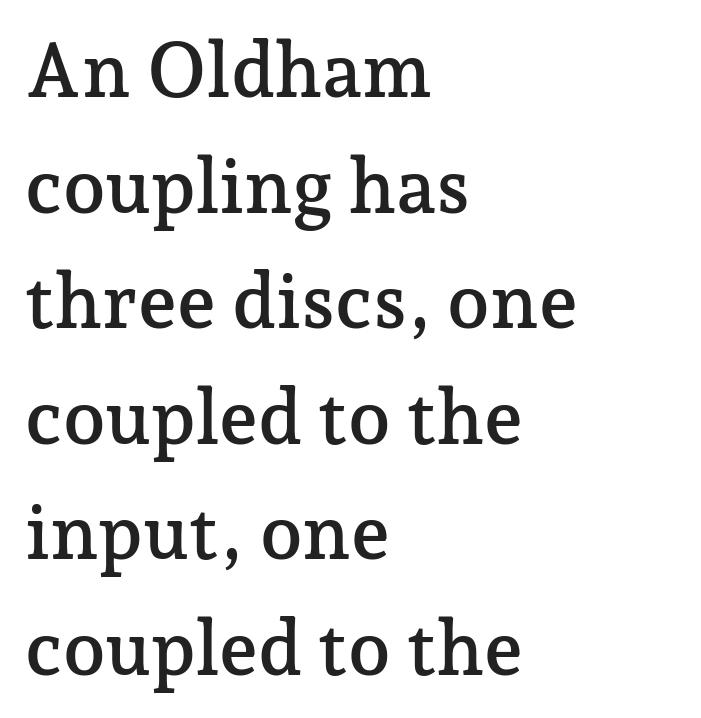
The image shows 76 px serif type, upright; set left-aligned, normal line spacing (1.52x), normal letter spacing, not underlined; low stroke contrast and a medium x-height.
